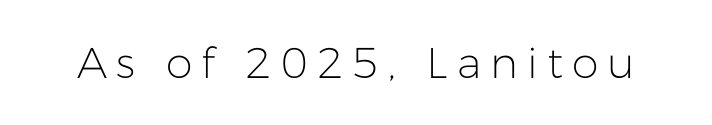
Q: Is the text bold? A: No.
Q: Is the text italic (slanted)? A: No, it is upright.
Q: Is the typeface a serif or a sans-serif typeface? A: Sans-serif.
Q: Is the text underlined? A: No.
Q: Is the spacing between letters normal or unusually wide? A: Unusually wide.
Q: Width (condensed, normal, or wide)? A: Normal.
Q: Stroke contrast? A: Low.
Q: x-height? A: Medium.
Q: Monospaced? A: No.
